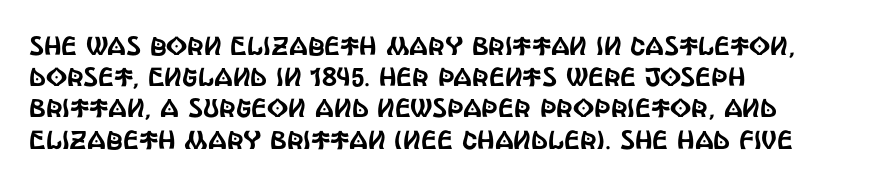
The passage is arranged the way most books set body copy — flush left. This is the regular roman posture of the typeface. The rendering keeps characters at their native spacing. Honestly, there is no underline to notice here at all.
